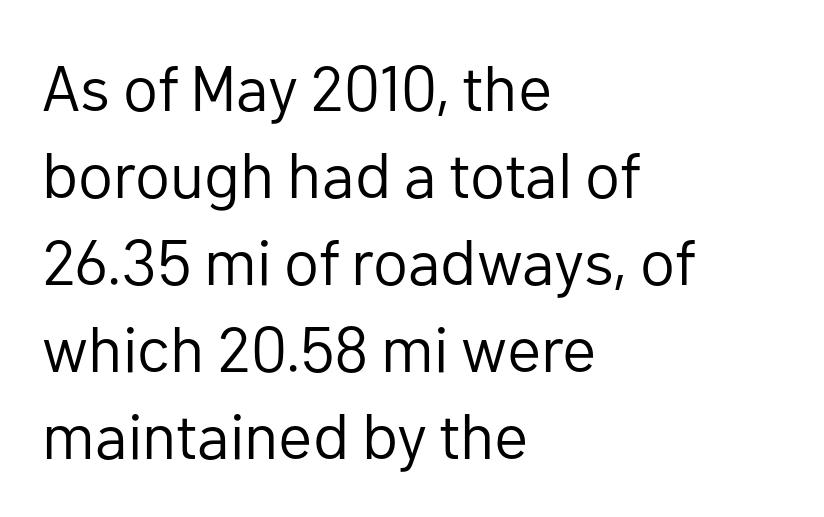
{"serif": "no", "italic": "no", "bold": "no", "weight": "regular", "width": "normal", "stroke_contrast": "low", "x_height": "medium", "monospaced": "no", "underline": "no", "align": "left", "line_spacing": "normal", "line_spacing_ratio": 1.36, "letter_spacing": "normal", "letter_spacing_em": 0.0, "glyph_px": 64}
